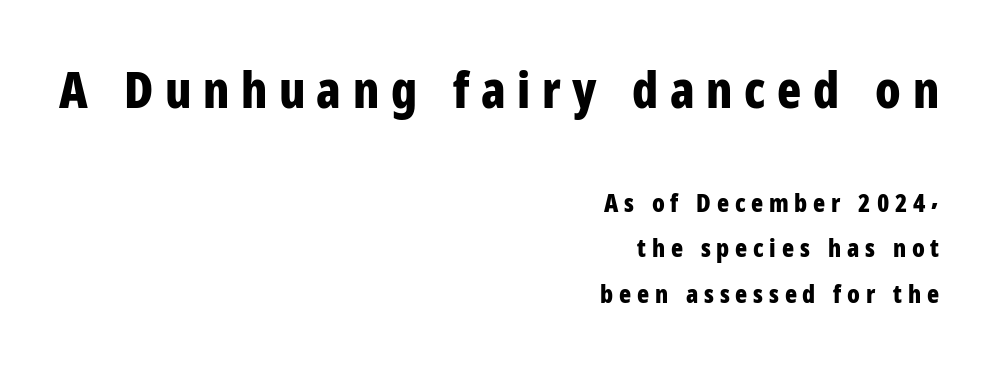
Where is the straight margin? On the right. A sans-serif font was chosen for this passage. The space beneath each line is pristine and unruled. Typesetter's note: full bold, strokes at maximum text heaviness. Style check: upright.
